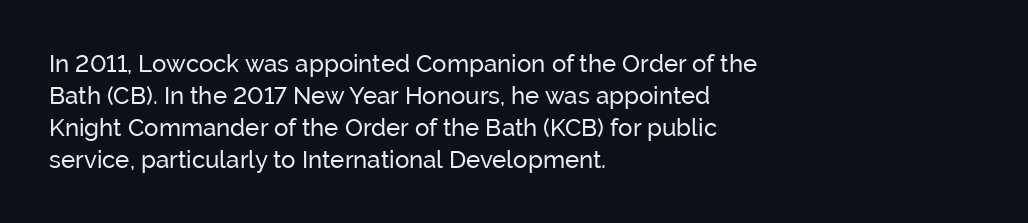
A bare baseline throughout the passage. Does the lettering tilt? It doesn't — this is upright. Leftover space on each line is placed entirely after the last word. Regarding leading, the lines here are spaced in the standard way. Inter-character spacing is left at the font's built-in metrics. Compared with a typical body face, this is equally light or lighter still.
